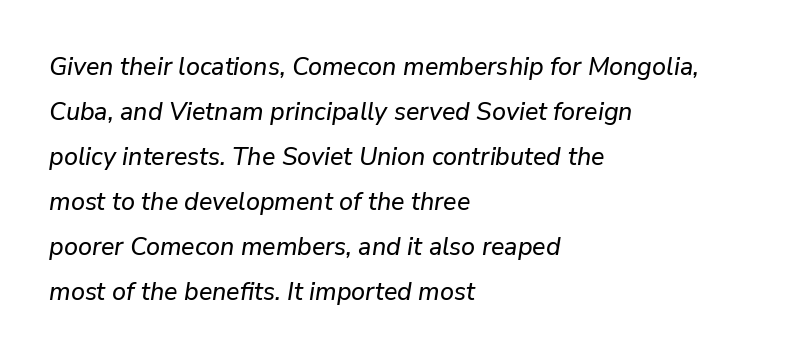
Q: Is the text italic (slanted)? A: Yes, it leans right by about 9 degrees.
Q: Is the text underlined? A: No.
Q: How is the paragraph aligned? A: Left-aligned.
Q: Is the spacing between letters normal or unusually wide? A: Normal.
